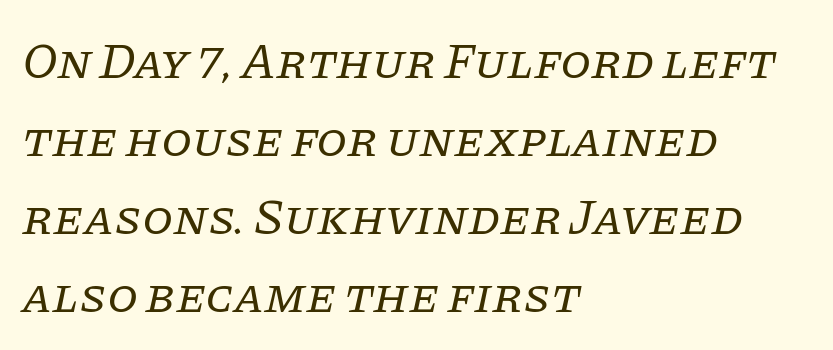
The weight would be labelled regular, book, light, or lighter still. The passage shown is typed in a proportional face where columns would drift. The passage shown has conventional tracking throughout. Slanted lettering throughout.
